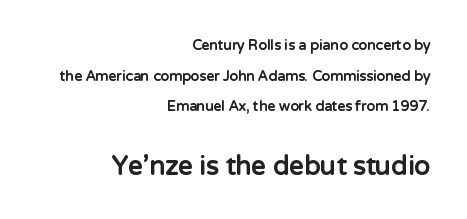
The lines are spread far apart with generous leading. Nope, not italic — everything's standing straight. Its strokes are broad and dark, the hallmark of bold type. The more generous point size was reserved for the lower chunk.
